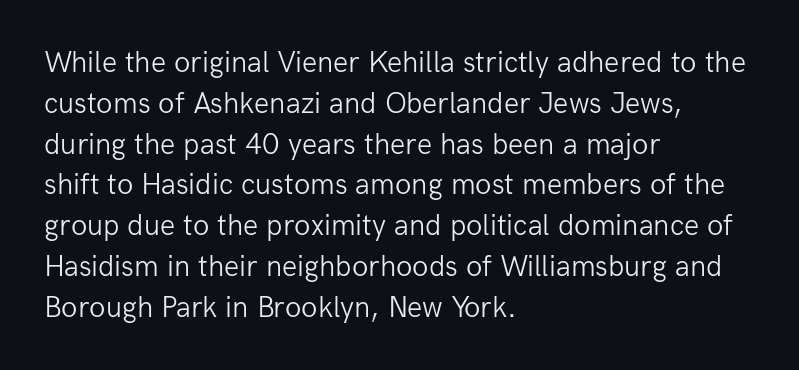
The baseline area is clear. Quick note: interline space is typical. This is roman type, the default non-slanted kind. The lines in this sample share a left origin and differ only in where they stop. Each letter keeps its own natural width here, so spacing adapts to shape.
